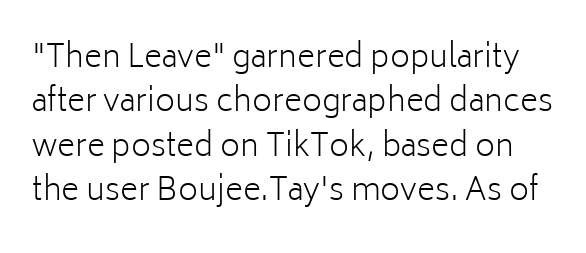
The image shows 31 px light sans-serif type, upright; set normal line spacing (1.43x), normal letter spacing, not underlined; low stroke contrast and a medium x-height.
